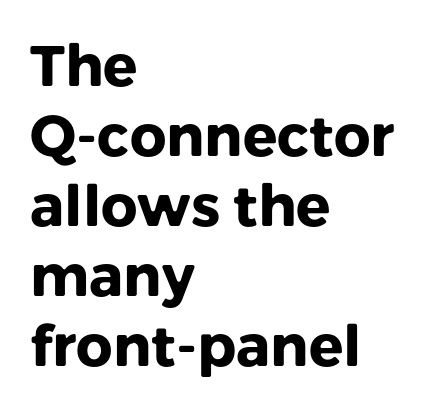
The image shows 57 px heavy sans-serif type, upright; set left-aligned, line spacing 1.23x, normal letter spacing, not underlined; low stroke contrast and a medium x-height.
